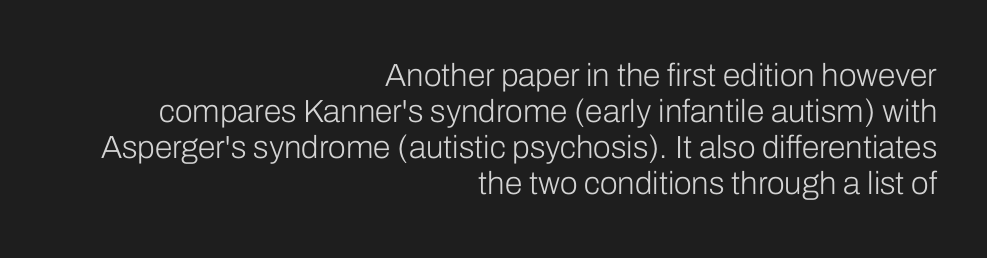
Q: Is the text bold? A: No.
Q: Is the text italic (slanted)? A: No, it is upright.
Q: Is the typeface a serif or a sans-serif typeface? A: Sans-serif.
Q: Is the text underlined? A: No.
Q: How is the paragraph aligned? A: Right-aligned.
Q: Is the spacing between letters normal or unusually wide? A: Normal.
Q: Is the spacing between lines tight, normal or loose? A: Tight.
Q: Width (condensed, normal, or wide)? A: Normal.
Q: Stroke contrast? A: Low.
Q: x-height? A: Medium.
Q: Monospaced? A: No.
